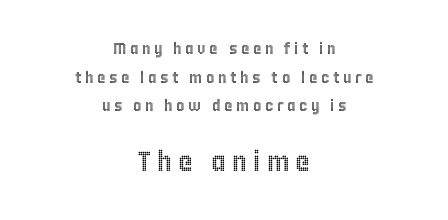
Notice how the stems are strictly vertical — no italics here. Nobody drew a line under any word here. Character widths vary here, with narrow letters taking less room than wide ones. In terms of letterspacing, this is a distinctly airy, spread setting.
